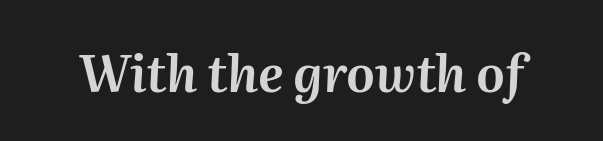
Q: Is the text italic (slanted)? A: Yes, it leans right by about 2 degrees.
Q: Is the text underlined? A: No.
Q: Is the spacing between letters normal or unusually wide? A: Normal.
Q: Width (condensed, normal, or wide)? A: Normal.
Q: Stroke contrast? A: Medium.
Q: x-height? A: Medium.
Q: Monospaced? A: No.
